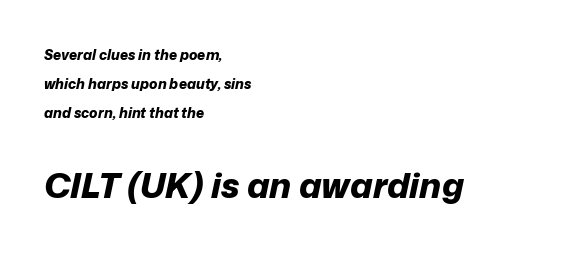
The image shows 35 px bold type, italic (leaning right); set left-aligned, loose line spacing (2.08x), normal letter spacing, not underlined; the second (bottom) block is 2.5x larger; low stroke contrast and a medium x-height.
